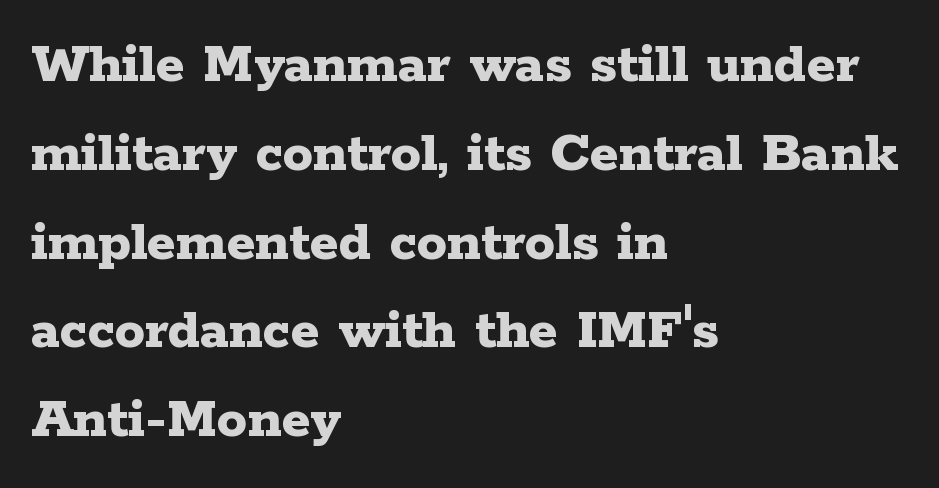
Q: Is the text bold? A: Yes.
Q: Is the text italic (slanted)? A: No, it is upright.
Q: Is the typeface a serif or a sans-serif typeface? A: Serif.
Q: Is the text underlined? A: No.
Q: How is the paragraph aligned? A: Left-aligned.
Q: Is the spacing between letters normal or unusually wide? A: Normal.
Q: Is the spacing between lines tight, normal or loose? A: Normal.
Q: Width (condensed, normal, or wide)? A: Wide.
Q: Stroke contrast? A: Low.
Q: x-height? A: Medium.
Q: Monospaced? A: No.
